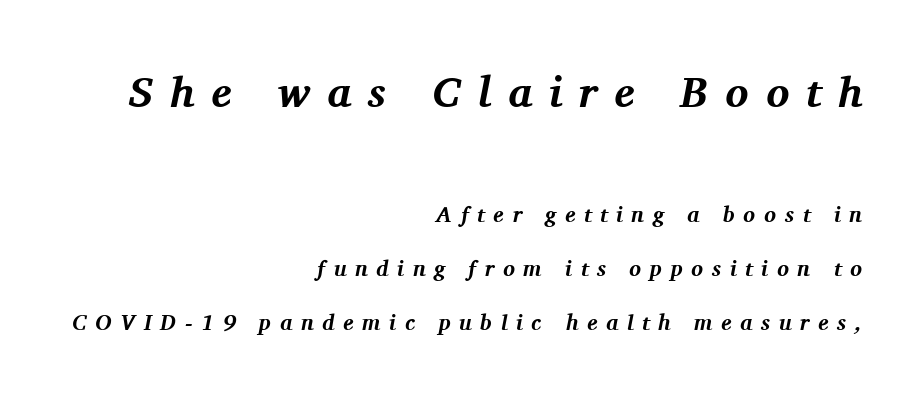
Decoration check: the copy has no underline. Someone cranked the tracking dial way up on this one. These lines are composed in type with serifs. The text carries the slant typical of an italic or oblique font. Whoever set this chose breathing room over compactness in the vertical rhythm.
